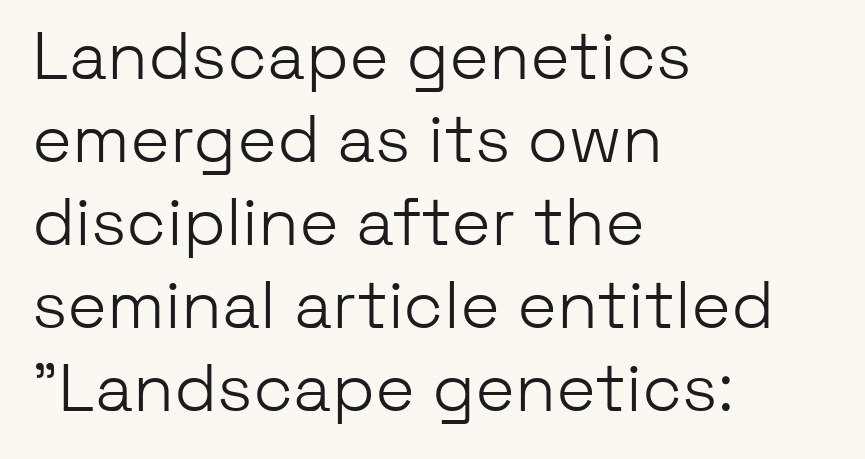
Q: Is the text bold? A: No.
Q: Is the text italic (slanted)? A: No, it is upright.
Q: Is the typeface a serif or a sans-serif typeface? A: Sans-serif.
Q: Is the text underlined? A: No.
Q: How is the paragraph aligned? A: Left-aligned.
Q: Is the spacing between letters normal or unusually wide? A: Normal.
Q: Width (condensed, normal, or wide)? A: Normal.
Q: Stroke contrast? A: Low.
Q: x-height? A: Medium.
Q: Monospaced? A: No.
